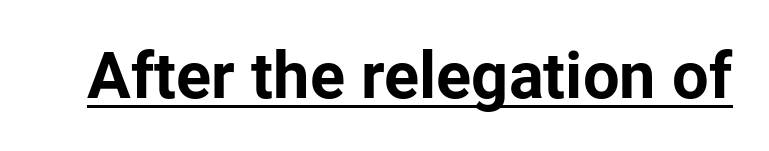
Classification — sans serif. Letter spacing: default. Every character sits straight up, as roman type does. The passage shown is typed in a proportional face where columns would drift. Does a line run under the words? Yes, clearly. Emphasis by weight is at full strength: bold.
